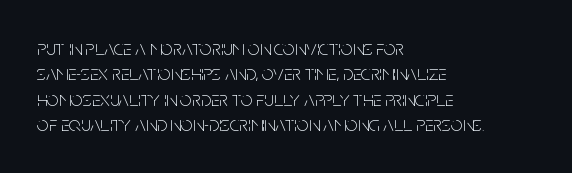
{"italic": "no", "bold": "no", "underline": "no", "align": "left", "line_spacing_ratio": 1.21, "letter_spacing": "normal", "letter_spacing_em": 0.0, "glyph_px": 21}
